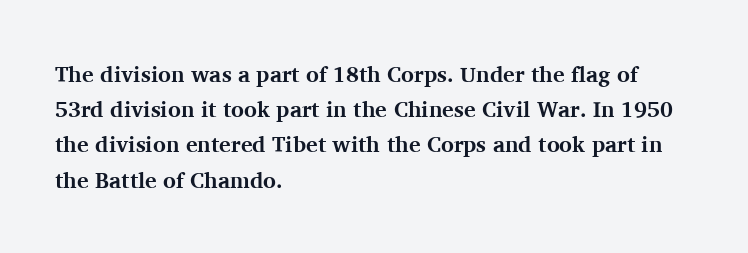
Every row of glyphs begins at an identical x-position on the left. Each word holds together tightly as a unit, with standard inter-letter gaps. What's the leading like? Ordinary, nothing unusual. Nope, not italic — everything's standing straight. The space directly below the letters is spotless.
